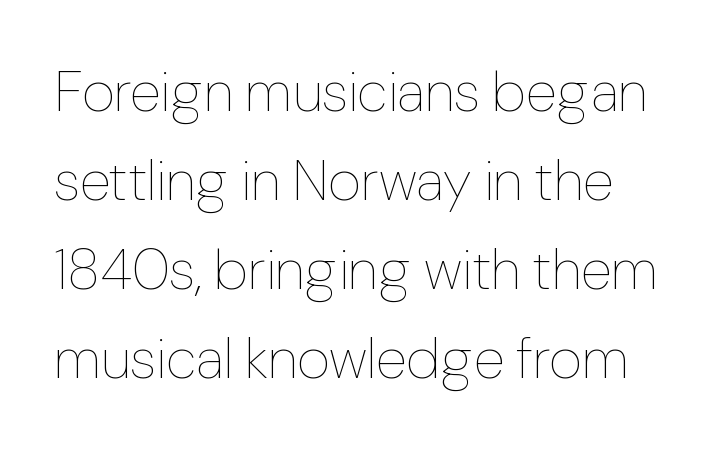
Q: Is the text bold? A: No.
Q: Is the text italic (slanted)? A: No, it is upright.
Q: Is the text underlined? A: No.
Q: Is the spacing between letters normal or unusually wide? A: Normal.
Q: Is the spacing between lines tight, normal or loose? A: Normal.
Q: Width (condensed, normal, or wide)? A: Normal.
Q: Stroke contrast? A: Low.
Q: x-height? A: Medium.
Q: Monospaced? A: No.
